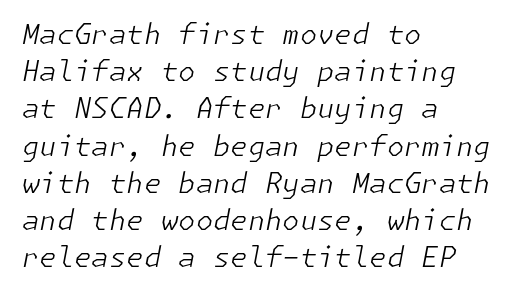
The image shows 28 px light type, italic (leaning right); set left-aligned, normal line spacing (1.33x), normal letter spacing, not underlined; low stroke contrast and a medium x-height.
